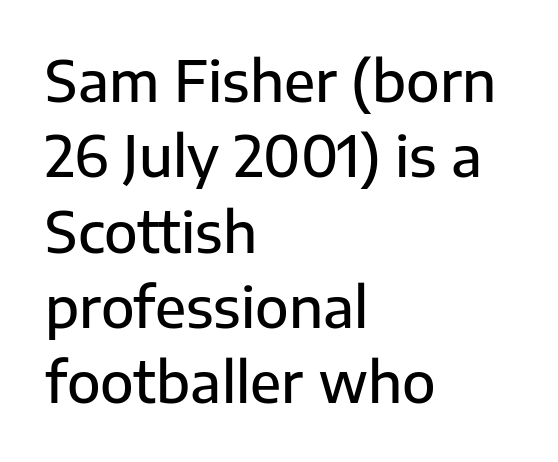
Q: Is the text bold? A: Semi-bold.
Q: Is the text italic (slanted)? A: No, it is upright.
Q: Is the typeface a serif or a sans-serif typeface? A: Sans-serif.
Q: Is the text underlined? A: No.
Q: How is the paragraph aligned? A: Left-aligned.
Q: Is the spacing between letters normal or unusually wide? A: Normal.
Q: Is the spacing between lines tight, normal or loose? A: Normal.
Q: Width (condensed, normal, or wide)? A: Normal.
Q: Stroke contrast? A: Low.
Q: x-height? A: Medium.
Q: Monospaced? A: No.
